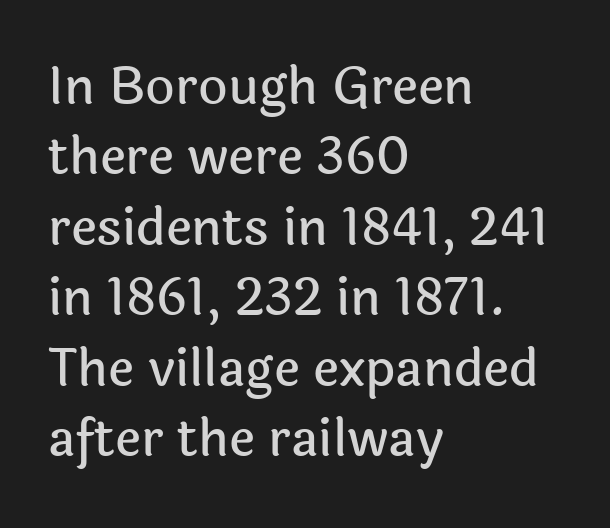
Posture: upright roman. No extra tracking has been applied to these lines. The area under the type is left untouched. Vertically, the passage feels balanced, rows spaced as you'd expect.
